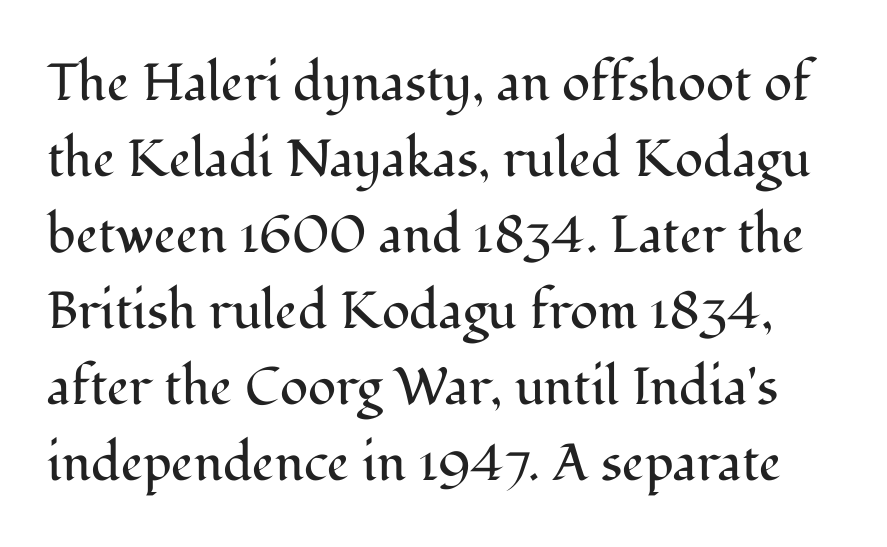
The image shows 52 px regular-weight serif type, upright; set normal line spacing (1.46x), normal letter spacing, not underlined; medium stroke contrast and a medium x-height.
